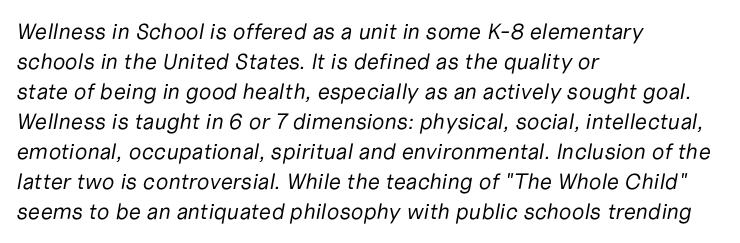
{"italic": "yes", "lean": "right", "slant_degrees": 10, "bold": "no", "underline": "no", "align": "left", "line_spacing": "normal", "line_spacing_ratio": 1.36, "letter_spacing": "normal", "letter_spacing_em": 0.0, "glyph_px": 22}
